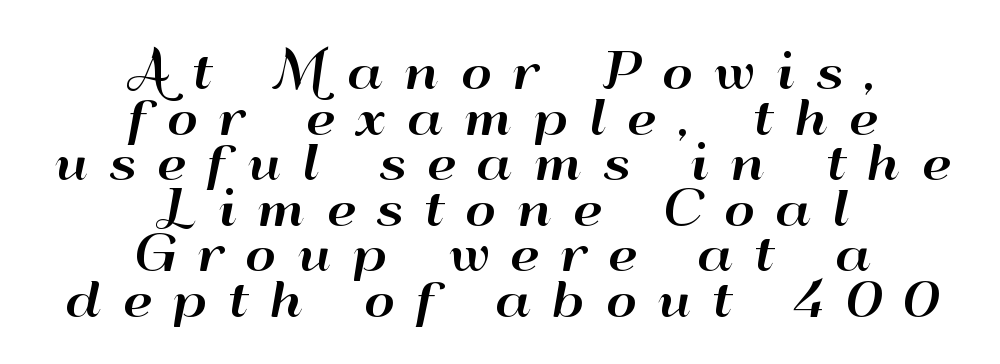
{"serif": "no", "width": "wide", "stroke_contrast": "high", "x_height": "small", "monospaced": "no", "underline": "no", "align": "center", "line_spacing": "tight", "line_spacing_ratio": 0.97, "letter_spacing": "wide", "letter_spacing_em": 0.45, "glyph_px": 47}
